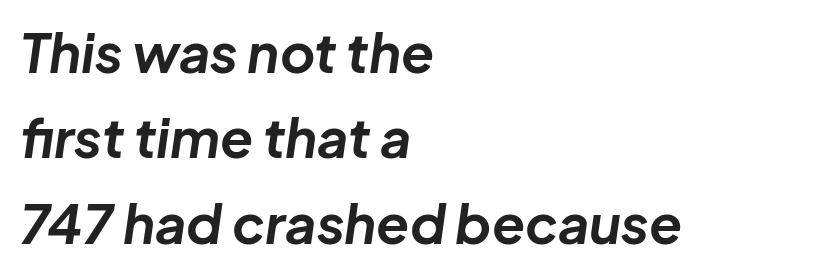
The image shows 54 px bold type, italic (leaning right); set left-aligned, normal line spacing (1.58x), normal letter spacing, not underlined; low stroke contrast and a medium x-height.
